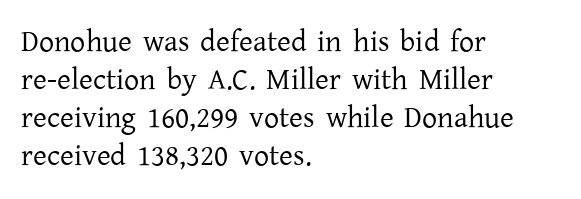
{"serif": "yes", "italic": "no", "bold": "no", "weight": "regular", "width": "normal", "stroke_contrast": "low", "x_height": "medium", "monospaced": "no", "underline": "no", "align": "left", "line_spacing": "normal", "line_spacing_ratio": 1.27, "letter_spacing": "normal", "letter_spacing_em": 0.0, "glyph_px": 30}
